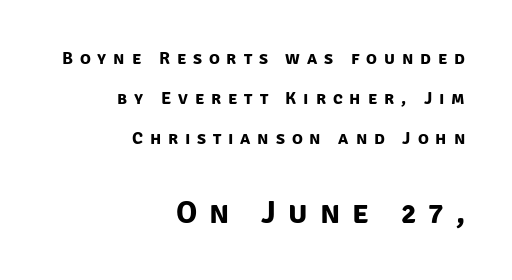
The image shows 32 px bold sans-serif type; set right-aligned, loose line spacing (2.21x), unusually wide letter spacing (+0.38 em), not underlined; the second (bottom) block is 1.78x larger; low stroke contrast and a large x-height.
